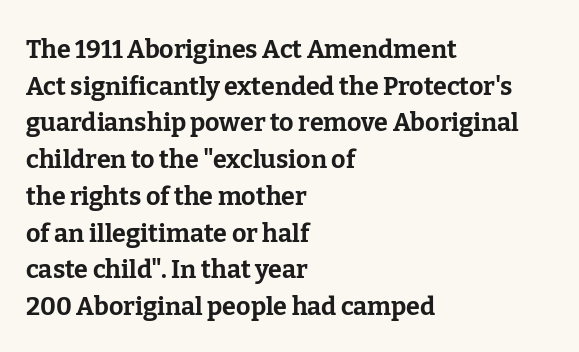
{"italic": "no", "bold": "yes", "underline": "no", "align": "left", "line_spacing": "normal", "line_spacing_ratio": 1.47, "letter_spacing": "normal", "letter_spacing_em": 0.0, "glyph_px": 25}
